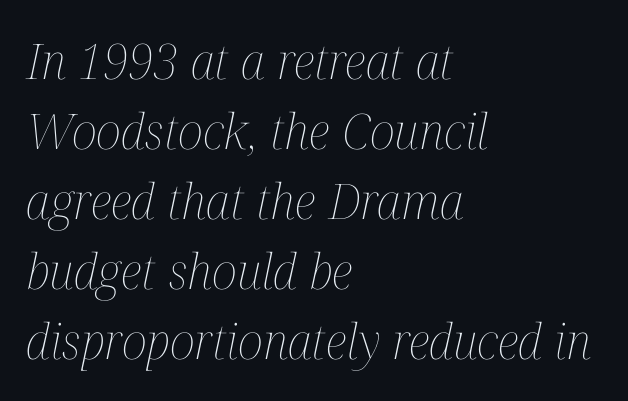
The image shows 49 px thin, condensed type, italic (leaning right); set left-aligned, normal line spacing (1.43x), normal letter spacing, not underlined; medium stroke contrast and a medium x-height.
